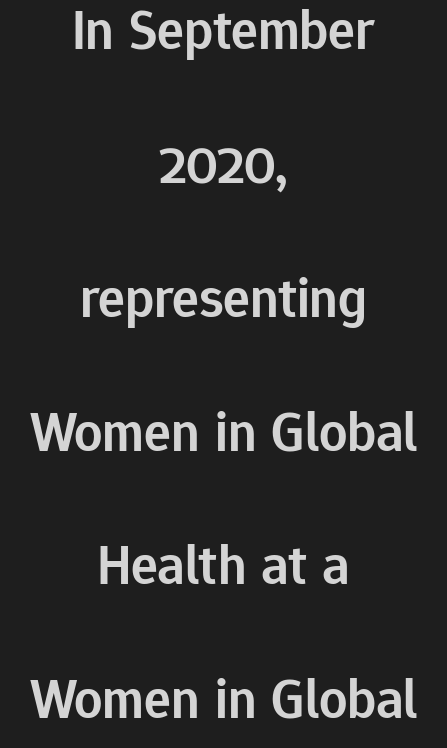
{"serif": "no", "italic": "no", "bold": "semi", "weight": "semibold", "width": "normal", "stroke_contrast": "low", "x_height": "medium", "monospaced": "no", "underline": "no", "align": "center", "line_spacing": "loose", "line_spacing_ratio": 2.39, "letter_spacing": "normal", "letter_spacing_em": 0.0, "glyph_px": 56}
